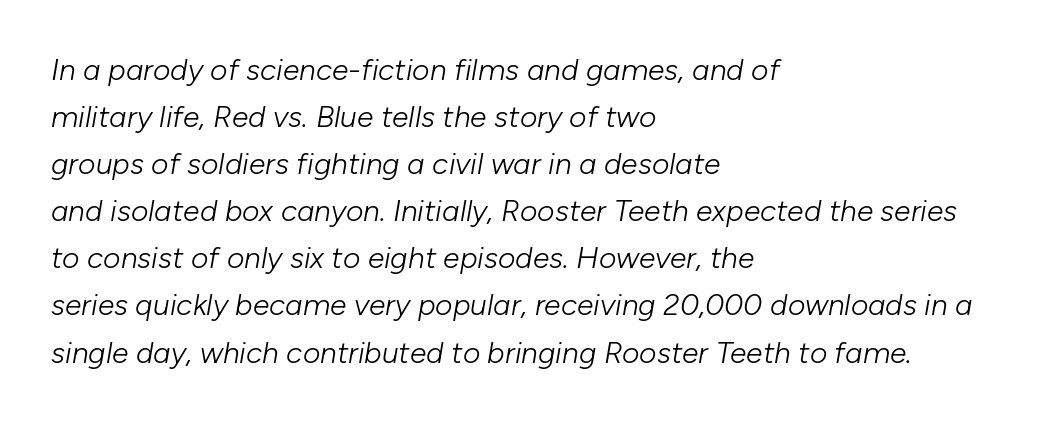
Q: Is the text bold? A: No.
Q: Is the text italic (slanted)? A: Yes, it leans right by about 10 degrees.
Q: Is the text underlined? A: No.
Q: How is the paragraph aligned? A: Left-aligned.
Q: Is the spacing between letters normal or unusually wide? A: Normal.
Q: Is the spacing between lines tight, normal or loose? A: Normal.
Q: Width (condensed, normal, or wide)? A: Normal.
Q: Stroke contrast? A: Low.
Q: x-height? A: Medium.
Q: Monospaced? A: No.
